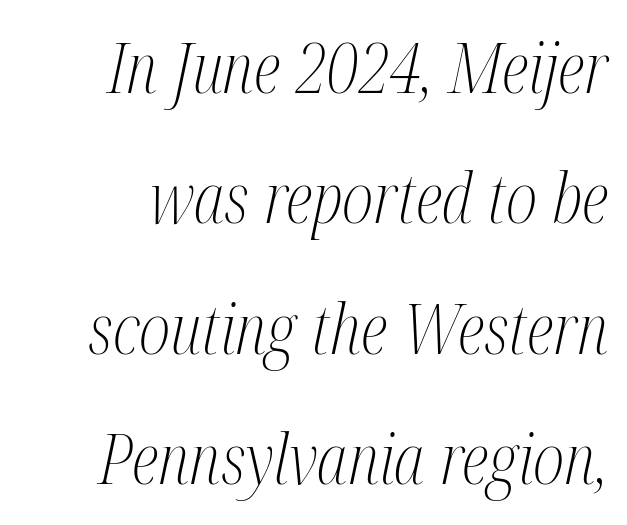
{"serif": "yes", "italic": "yes", "lean": "right", "slant_degrees": 12, "bold": "no", "weight": "light", "width": "condensed", "stroke_contrast": "medium", "x_height": "medium", "monospaced": "no", "underline": "no", "line_spacing_ratio": 1.89, "letter_spacing": "normal", "letter_spacing_em": 0.0, "glyph_px": 69}
